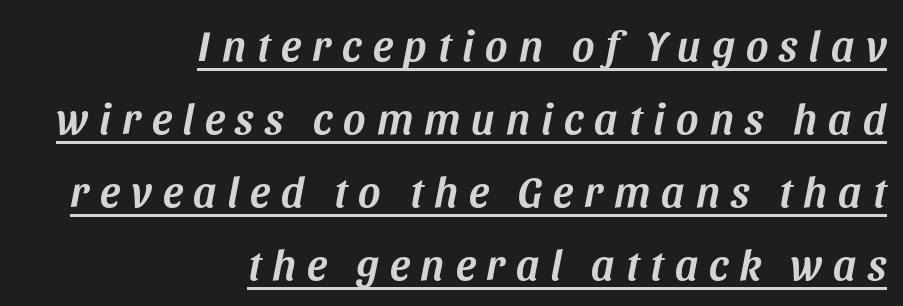
The image shows 43 px text type, italic (leaning right); set right-aligned, normal line spacing (1.7x), unusually wide letter spacing (+0.26 em), underlined; medium stroke contrast and a large x-height.
